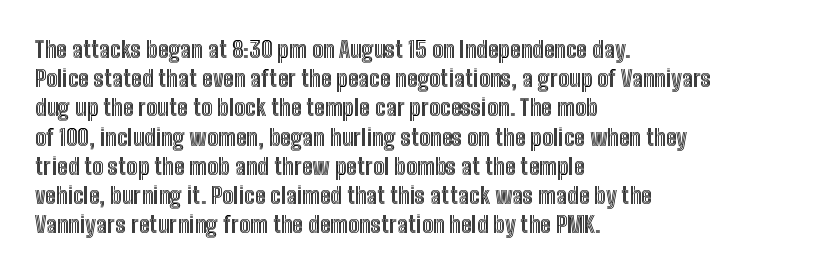
The image shows 23 px text type, upright; set left-aligned, normal line spacing (1.27x), normal letter spacing, not underlined.
